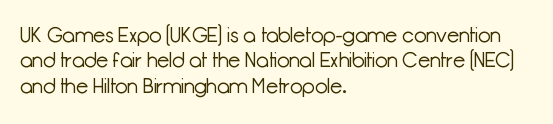
{"italic": "no", "bold": "no", "underline": "no", "align": "left", "line_spacing": "normal", "line_spacing_ratio": 1.27, "letter_spacing": "normal", "letter_spacing_em": 0.0, "glyph_px": 20}
